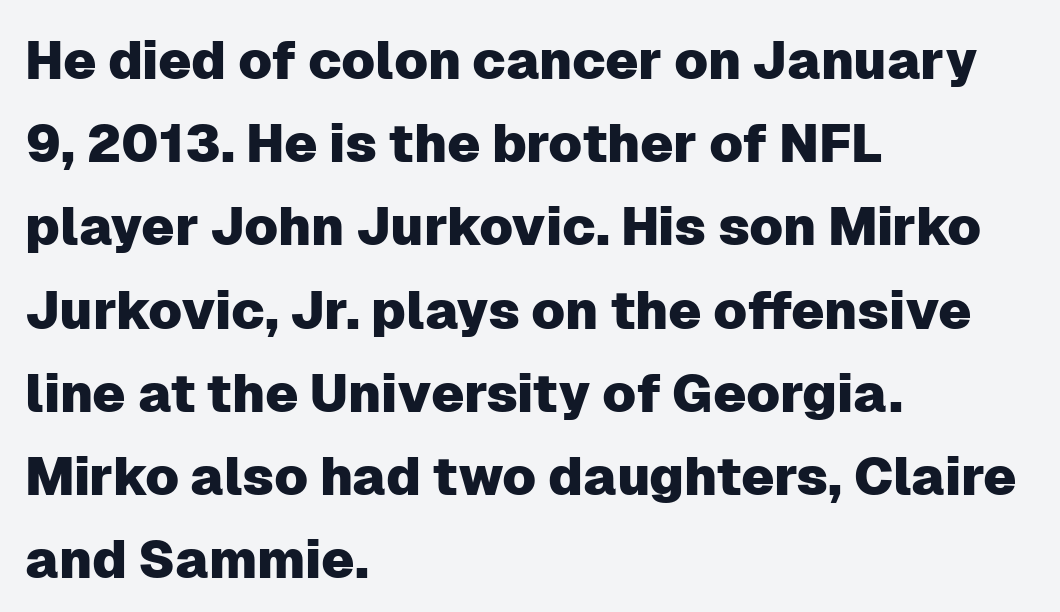
The image shows 53 px sans-serif type, upright; set left-aligned, normal line spacing (1.57x), normal letter spacing, not underlined; low stroke contrast and a medium x-height.
